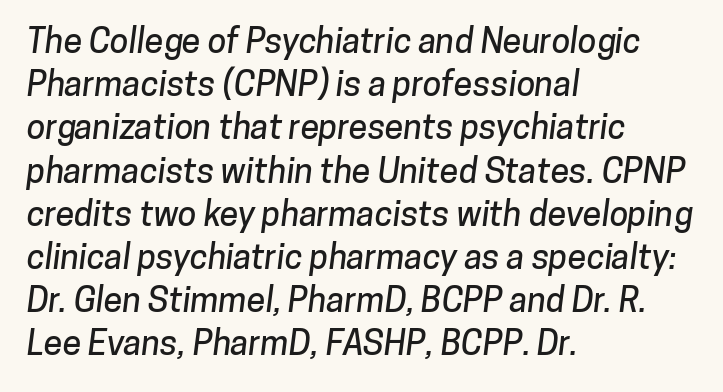
{"serif": "no", "width": "normal", "stroke_contrast": "low", "x_height": "medium", "monospaced": "no", "underline": "no", "align": "left", "line_spacing": "normal", "line_spacing_ratio": 1.27, "letter_spacing": "normal", "letter_spacing_em": 0.0, "glyph_px": 34}
